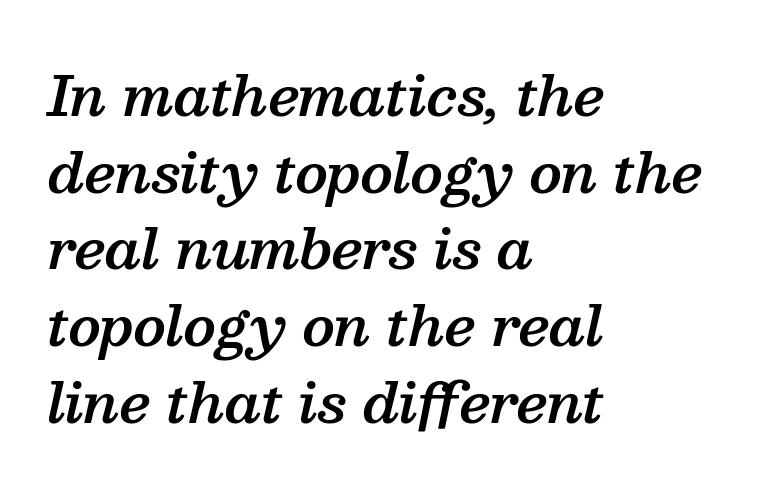
Q: Is the text bold? A: Semi-bold.
Q: Is the text italic (slanted)? A: Yes, it leans right by about 13 degrees.
Q: Is the typeface a serif or a sans-serif typeface? A: Serif.
Q: Is the text underlined? A: No.
Q: How is the paragraph aligned? A: Left-aligned.
Q: Is the spacing between letters normal or unusually wide? A: Normal.
Q: Is the spacing between lines tight, normal or loose? A: Normal.
Q: Width (condensed, normal, or wide)? A: Normal.
Q: Stroke contrast? A: Medium.
Q: x-height? A: Medium.
Q: Monospaced? A: No.
